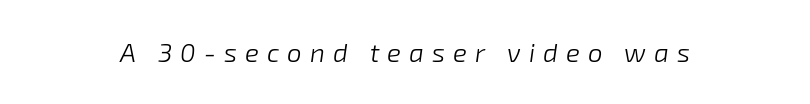
The image shows 26 px text type, italic (leaning right); set unusually wide letter spacing (+0.31 em), not underlined.
